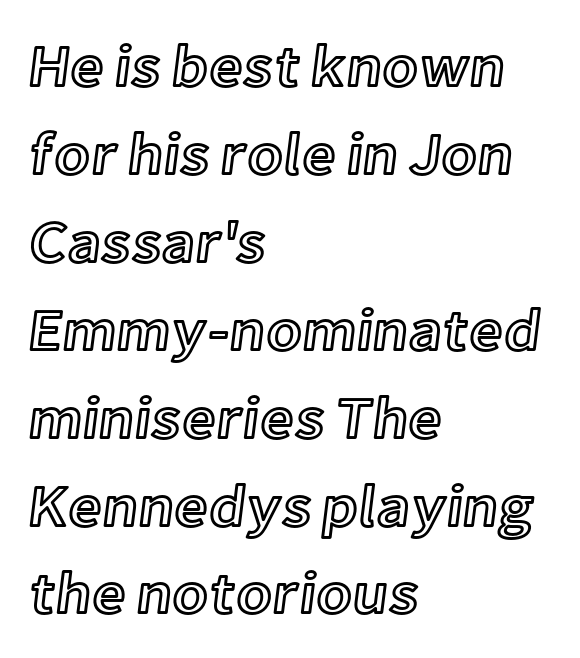
{"width": "normal", "x_height": "medium", "monospaced": "no", "underline": "no", "align": "left", "line_spacing": "normal", "line_spacing_ratio": 1.49, "letter_spacing": "normal", "letter_spacing_em": 0.0, "glyph_px": 59}
